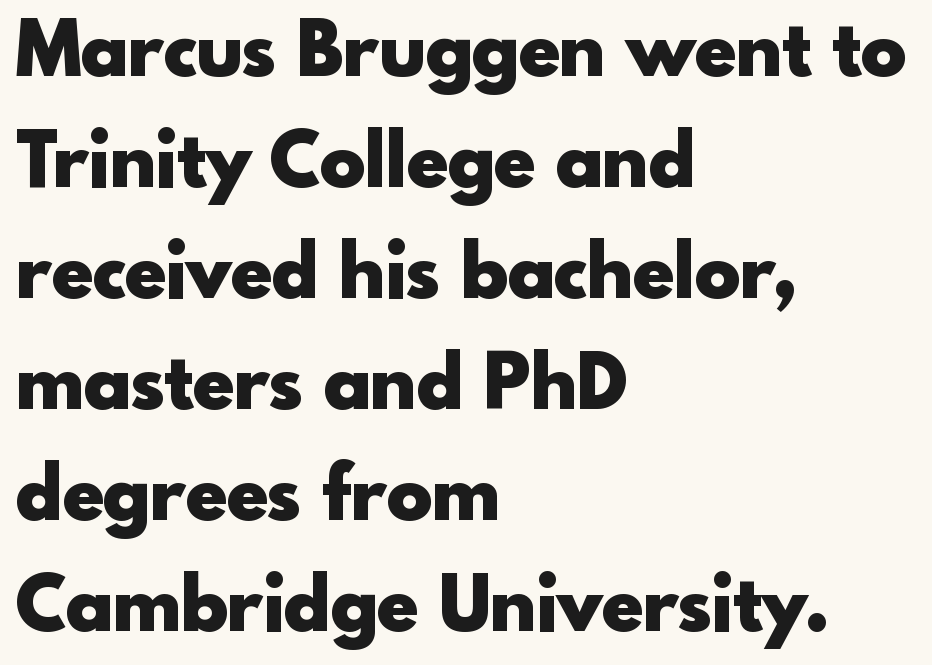
The image shows 76 px heavy sans-serif type, upright; set left-aligned, normal line spacing (1.46x), normal letter spacing, not underlined; a small x-height.
